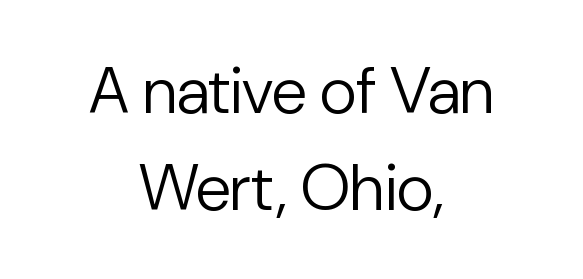
The image shows 65 px regular-weight sans-serif type, upright; set centered, normal line spacing (1.49x), normal letter spacing, not underlined; low stroke contrast and a medium x-height.
